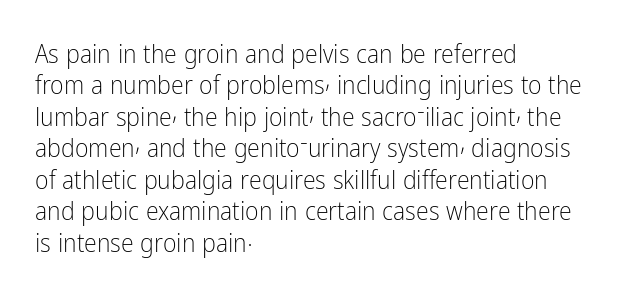
Q: Is the text bold? A: No.
Q: Is the text italic (slanted)? A: No, it is upright.
Q: Is the text underlined? A: No.
Q: How is the paragraph aligned? A: Left-aligned.
Q: Is the spacing between letters normal or unusually wide? A: Normal.
